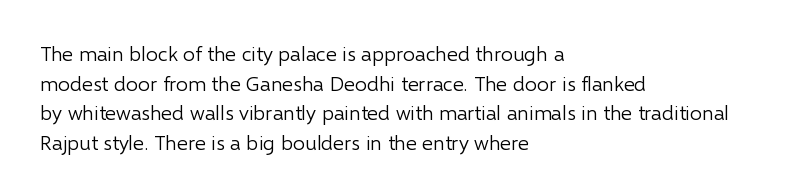
The image shows 21 px text type, upright; set left-aligned, normal line spacing (1.41x), normal letter spacing, not underlined.
